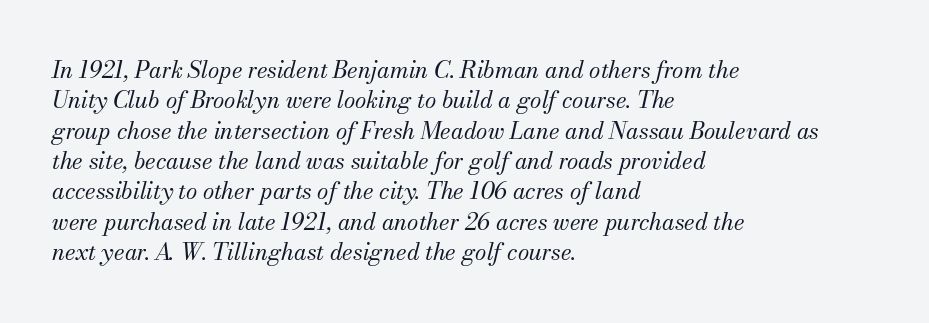
The image shows 23 px text type, italic (leaning right); set left-aligned, normal line spacing (1.32x), normal letter spacing, not underlined.
